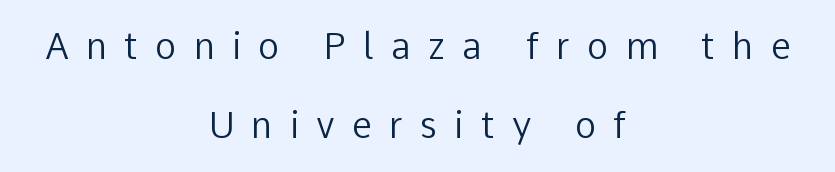
{"serif": "no", "italic": "no", "bold": "no", "weight": "regular", "width": "normal", "stroke_contrast": "low", "x_height": "medium", "monospaced": "no", "underline": "no", "align": "center", "line_spacing": "loose", "line_spacing_ratio": 2.2, "letter_spacing": "wide", "letter_spacing_em": 0.48, "glyph_px": 36}
